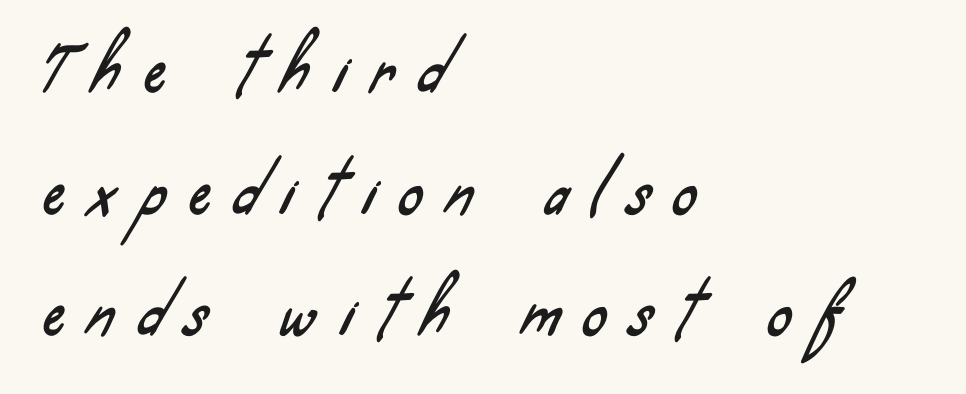
Layout note: lines flush left. A great deal of white space separates one row of letters from the next. Clear beneath every line of the passage. What kind of face is this? One without serifs — a sans. The line texture is sparse and dotted thanks to wide tracking. Character widths vary here, with narrow letters taking less room than wide ones.
